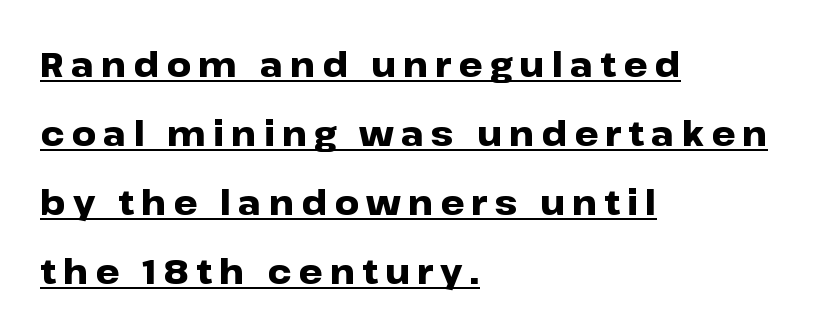
{"serif": "no", "italic": "no", "bold": "yes", "weight": "heavy", "width": "wide", "stroke_contrast": "low", "x_height": "medium", "monospaced": "no", "underline": "yes", "align": "left", "line_spacing": "loose", "line_spacing_ratio": 2.03, "letter_spacing": "wide", "letter_spacing_em": 0.21, "glyph_px": 34}
